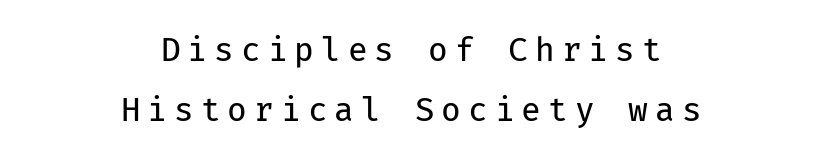
{"serif": "no", "italic": "no", "bold": "no", "weight": "regular", "width": "normal", "stroke_contrast": "low", "x_height": "medium", "monospaced": "yes", "underline": "no", "align": "center", "line_spacing_ratio": 1.87, "letter_spacing": "wide", "letter_spacing_em": 0.22, "glyph_px": 32}
